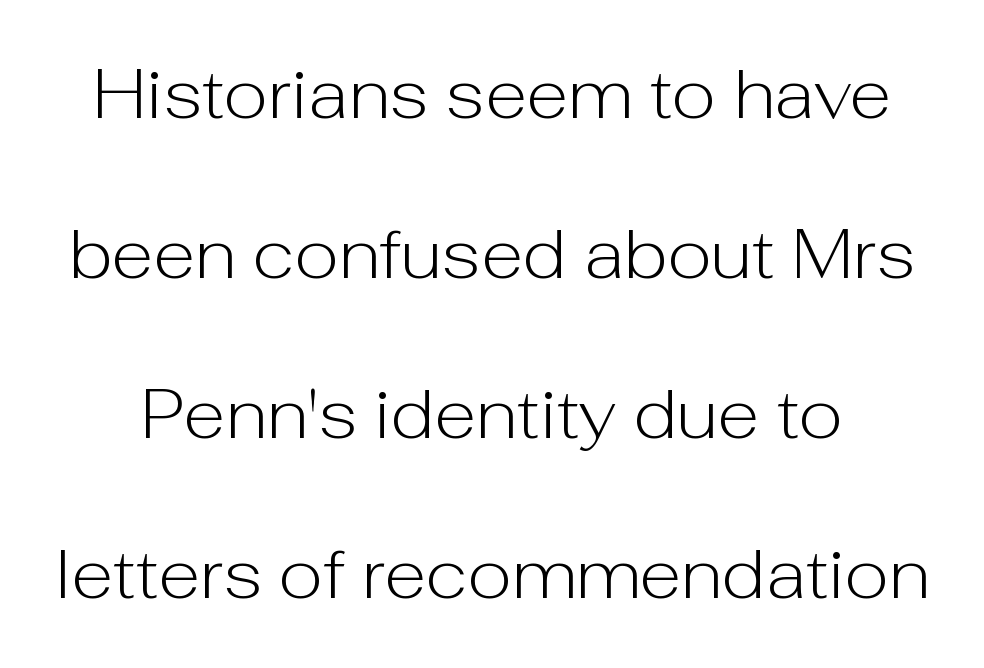
The passage shown is typed in a proportional face where columns would drift. Heft: none added — not bold. Regarding leading, the lines here are spaced well apart. Note: no serifs on the glyphs. There is no visible air inserted between adjacent glyphs.
